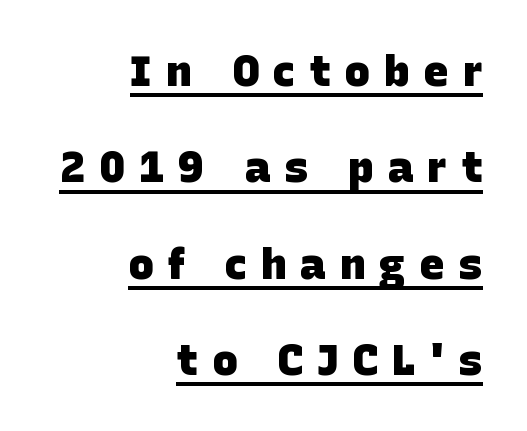
Q: Is the text bold? A: Yes.
Q: Is the typeface a serif or a sans-serif typeface? A: Sans-serif.
Q: Is the text underlined? A: Yes.
Q: How is the paragraph aligned? A: Right-aligned.
Q: Is the spacing between letters normal or unusually wide? A: Unusually wide.
Q: Is the spacing between lines tight, normal or loose? A: Loose.
Q: Width (condensed, normal, or wide)? A: Normal.
Q: Stroke contrast? A: Low.
Q: x-height? A: Large.
Q: Monospaced? A: No.
